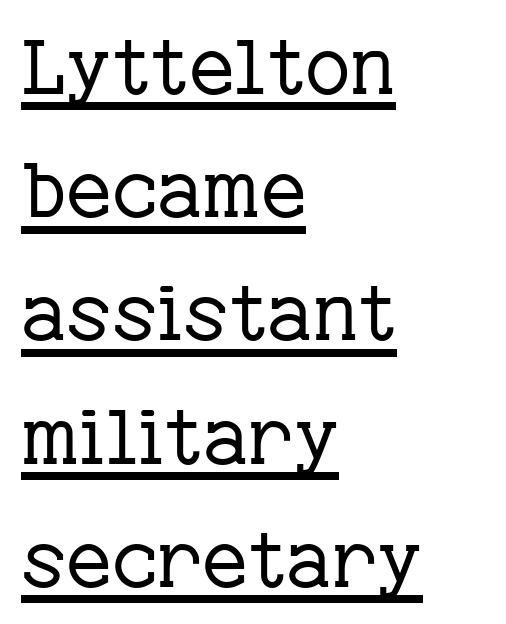
Inter-character spacing is left at the font's built-in metrics. Classification — serif. Character widths vary here, with narrow letters taking less room than wide ones. Honestly, the row spacing looks completely unremarkable. Where is the straight margin? On the left.
